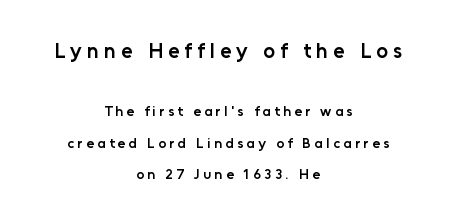
Type without underlining. Someone cranked the tracking dial way up on this one. These words are printed semibold, heavier than regular yet not bold. Unlike italic type, these characters show no tilt at all. Loosely led — the rows are spread out. A centered setting, common on invitations and titles, is used for this passage.
